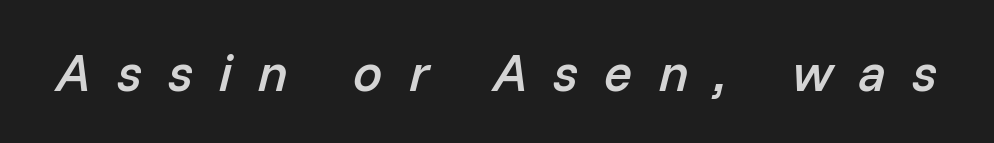
There's an unmistakable incline to the writing here. A bit beefed up — I'd call it semibold rather than bold. Spacing verdict: proportional, widths tailored to each character. Substantial extra tracking has been applied to these lines.
